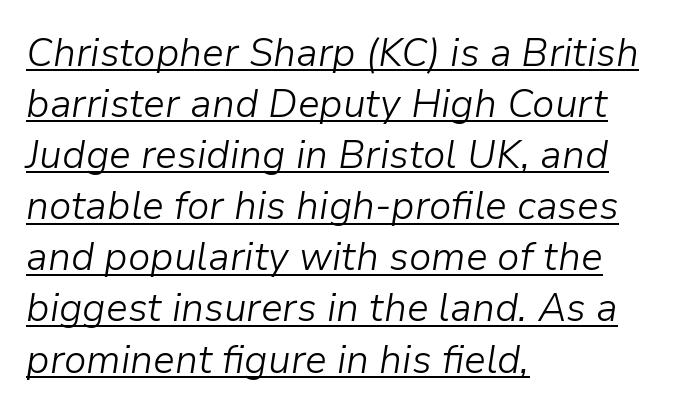
Q: Is the text bold? A: No.
Q: Is the text italic (slanted)? A: Yes, it leans right by about 9 degrees.
Q: Is the text underlined? A: Yes.
Q: How is the paragraph aligned? A: Left-aligned.
Q: Is the spacing between letters normal or unusually wide? A: Normal.
Q: Is the spacing between lines tight, normal or loose? A: Normal.
Q: Width (condensed, normal, or wide)? A: Normal.
Q: Stroke contrast? A: Low.
Q: x-height? A: Medium.
Q: Monospaced? A: No.
